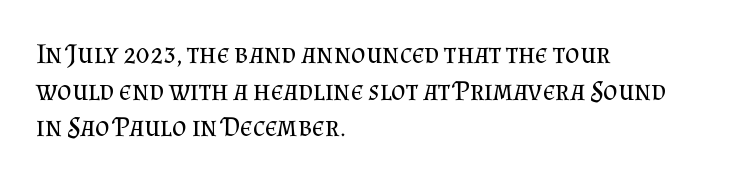
The horizontal fit of the characters is conventional and even. Each line starts at the same left margin while the right side varies. Designer's note — italics off, roman on. The space directly below the letters is spotless.
